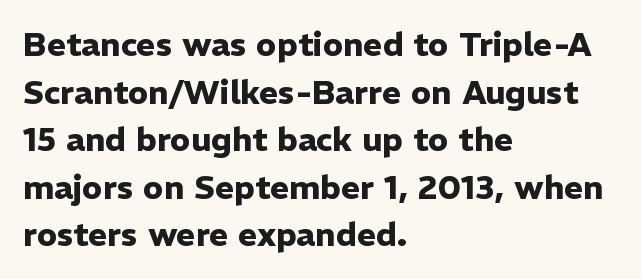
The image shows 33 px heavy sans-serif type, upright; set left-aligned, normal line spacing (1.44x), normal letter spacing, not underlined; low stroke contrast and a medium x-height.
